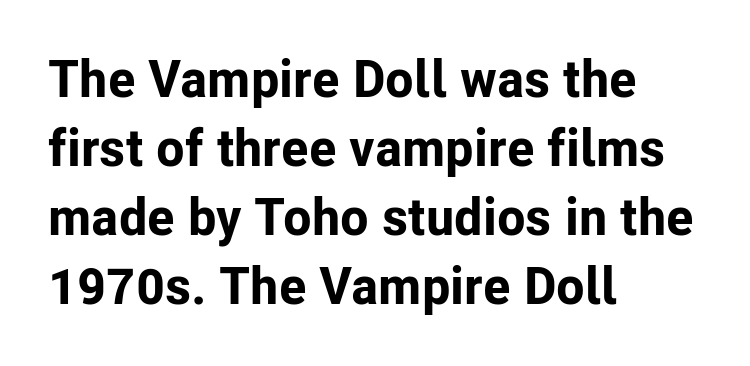
Q: Is the text bold? A: Yes.
Q: Is the text italic (slanted)? A: No, it is upright.
Q: Is the typeface a serif or a sans-serif typeface? A: Sans-serif.
Q: Is the text underlined? A: No.
Q: How is the paragraph aligned? A: Left-aligned.
Q: Is the spacing between letters normal or unusually wide? A: Normal.
Q: Is the spacing between lines tight, normal or loose? A: Normal.
Q: Width (condensed, normal, or wide)? A: Normal.
Q: Stroke contrast? A: Low.
Q: x-height? A: Medium.
Q: Monospaced? A: No.
